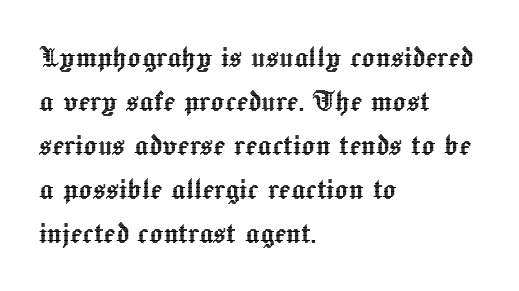
The image shows 35 px text type, upright; set left-aligned, normal line spacing (1.26x), normal letter spacing, not underlined; a medium x-height.
